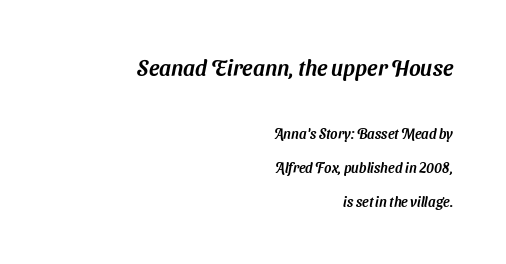
Q: Is the text underlined? A: No.
Q: How is the paragraph aligned? A: Right-aligned.
Q: Is the spacing between letters normal or unusually wide? A: Normal.
Q: Is the spacing between lines tight, normal or loose? A: Loose.
Q: Which block of text is set in a larger size, the first (top) or the second (bottom)? A: The first (top) one.
